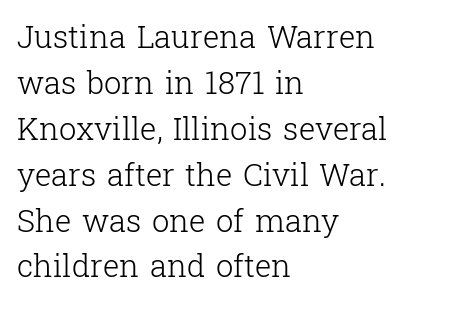
{"serif": "yes", "italic": "no", "bold": "no", "weight": "light", "width": "normal", "stroke_contrast": "low", "x_height": "medium", "monospaced": "no", "underline": "no", "align": "left", "line_spacing": "normal", "line_spacing_ratio": 1.48, "letter_spacing": "normal", "letter_spacing_em": 0.0, "glyph_px": 31}
